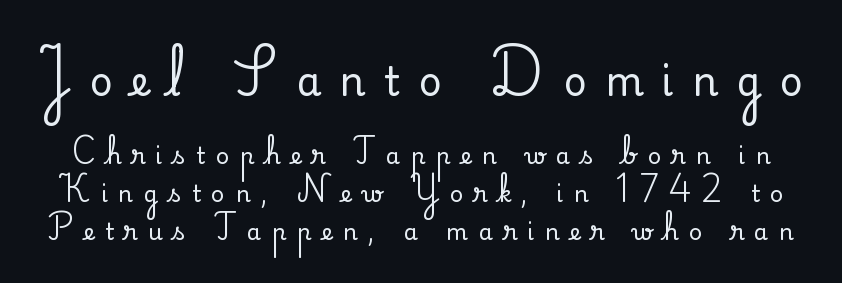
{"serif": "yes", "italic": "no", "width": "normal", "stroke_contrast": "medium", "x_height": "small", "monospaced": "no", "underline": "no", "line_spacing": "normal", "line_spacing_ratio": 1.65, "letter_spacing": "wide", "letter_spacing_em": 0.46, "larger_block": "first", "size_ratio": 1.74, "glyph_px": 40}
